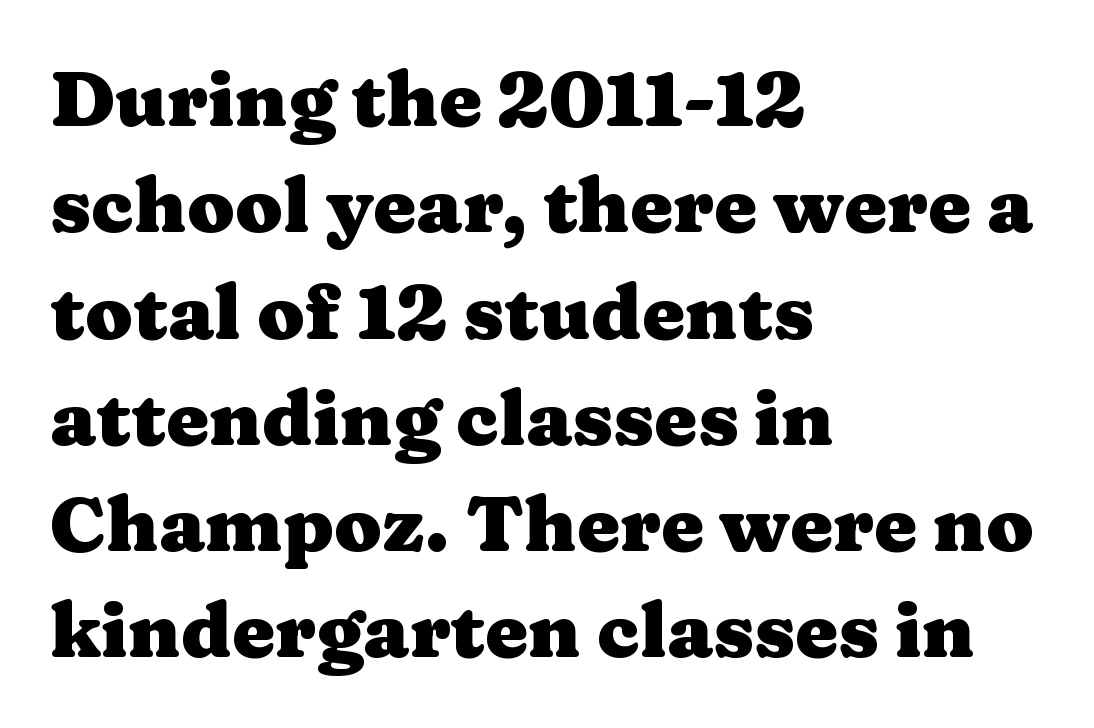
Q: Is the text bold? A: Yes.
Q: Is the text italic (slanted)? A: No, it is upright.
Q: Is the typeface a serif or a sans-serif typeface? A: Serif.
Q: Is the text underlined? A: No.
Q: How is the paragraph aligned? A: Left-aligned.
Q: Is the spacing between letters normal or unusually wide? A: Normal.
Q: Is the spacing between lines tight, normal or loose? A: Normal.
Q: Width (condensed, normal, or wide)? A: Wide.
Q: Stroke contrast? A: Medium.
Q: x-height? A: Medium.
Q: Monospaced? A: No.
